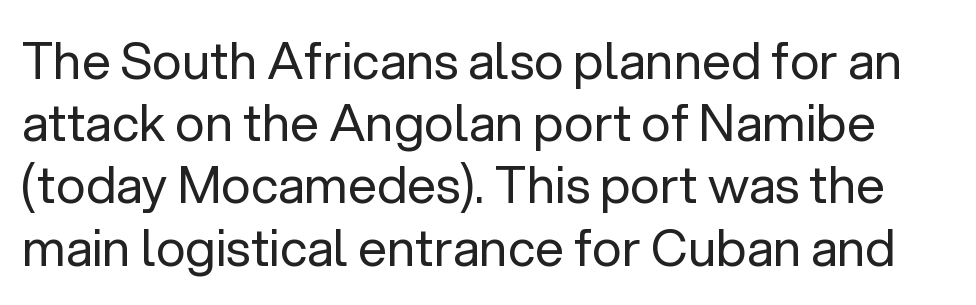
Do the characters align in a grid? No, the font is proportional. It's the straight-up-and-down kind of type. Nothing unusual about the tracking: characters are spaced as the font intends. Font category for this specimen: sans-serif. Letters have the restrained weight of plain body copy at most.
